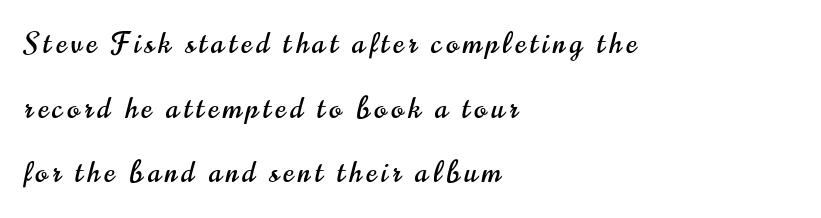
Q: Is the text italic (slanted)? A: Yes.
Q: Is the typeface a serif or a sans-serif typeface? A: Sans-serif.
Q: Is the text underlined? A: No.
Q: How is the paragraph aligned? A: Left-aligned.
Q: Is the spacing between lines tight, normal or loose? A: Loose.
Q: Width (condensed, normal, or wide)? A: Condensed.
Q: Stroke contrast? A: High.
Q: x-height? A: Small.
Q: Monospaced? A: No.
